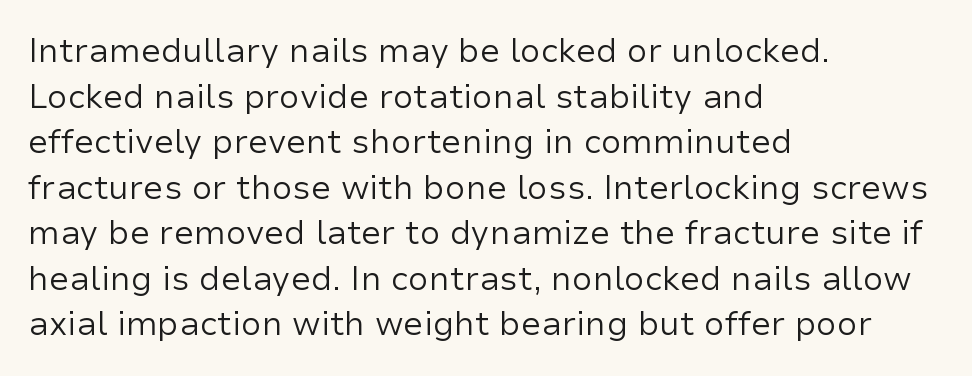
{"serif": "no", "italic": "no", "bold": "no", "weight": "regular", "width": "normal", "stroke_contrast": "low", "x_height": "medium", "monospaced": "no", "underline": "no", "align": "left", "line_spacing": "normal", "line_spacing_ratio": 1.38, "letter_spacing": "normal", "letter_spacing_em": 0.0, "glyph_px": 33}
